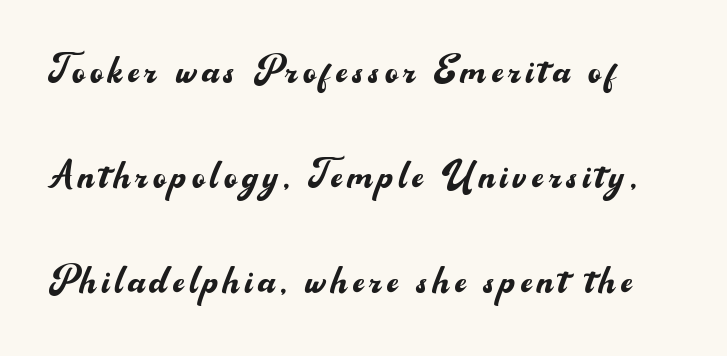
The image shows 49 px regular-weight sans-serif type; set loose line spacing (2.14x), not underlined; medium stroke contrast and a small x-height.
